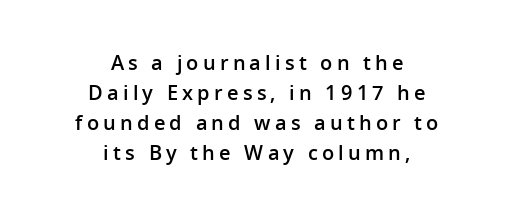
{"italic": "no", "bold": "semi", "underline": "no", "align": "center", "line_spacing": "normal", "line_spacing_ratio": 1.5, "letter_spacing": "wide", "letter_spacing_em": 0.21, "glyph_px": 20}
